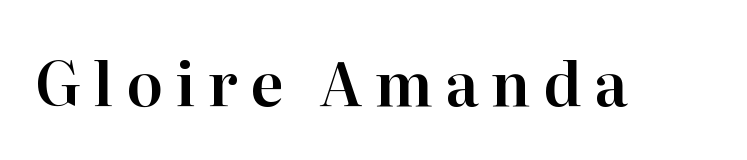
The image shows 60 px serif type, upright; set unusually wide letter spacing (+0.21 em), not underlined; high stroke contrast and a medium x-height.
